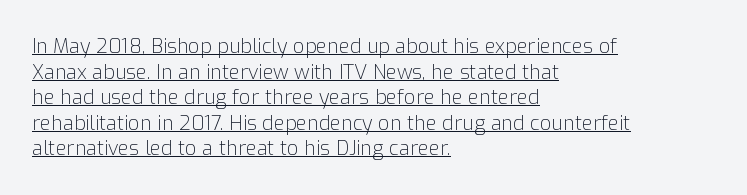
{"italic": "no", "bold": "no", "underline": "yes", "align": "left", "line_spacing": "normal", "line_spacing_ratio": 1.28, "letter_spacing": "normal", "letter_spacing_em": 0.0, "glyph_px": 20}
